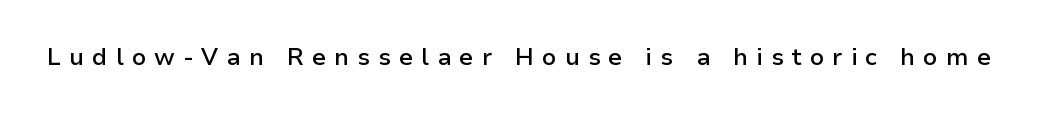
Does extra space separate the letters? Yes, quite a lot of it. In terms of weight, the rendering is demibold, just under bold. Type without underlining. Do the letters lean? They stand straight.
